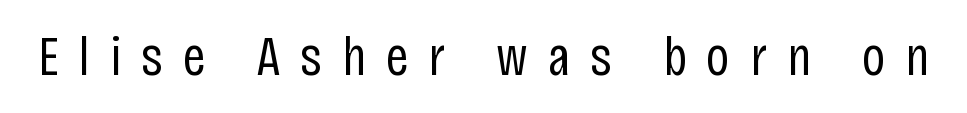
Is the stroke heavy? The answer is a plain regular-or-lighter. Spacing verdict: proportional, widths tailored to each character. Someone cranked the tracking dial way up on this one. Type without underlining. The glyphs in this specimen are sans serif. No italicization has been applied; the sample stays upright.
